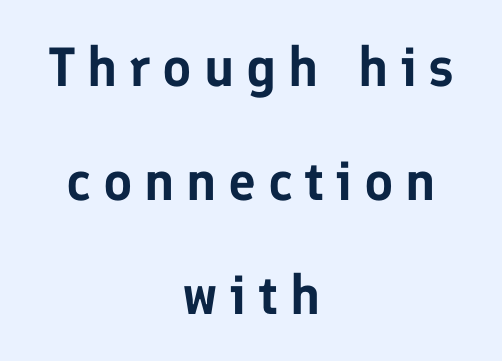
Spacing between characters has been opened up far beyond the box default. Notice how the stems are strictly vertical — no italics here. Nothing sits at the stroke ends, so this counts as sans-serif. The lines in this sample share a center point and differ in where they start and stop. Does the leading feel generous? Absolutely, it's lavish.
